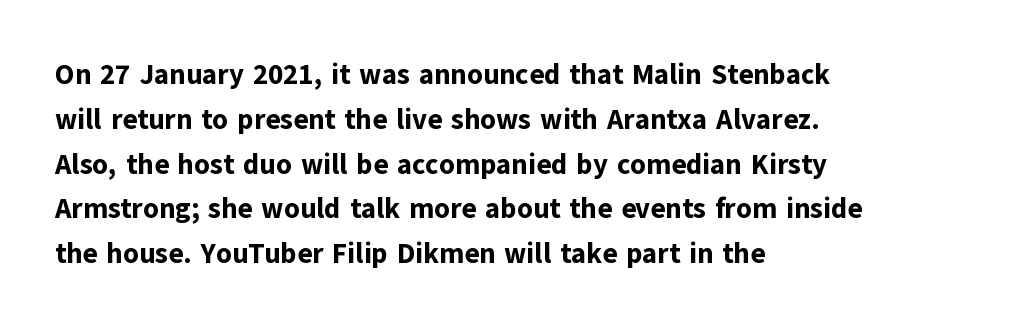
{"serif": "no", "italic": "no", "bold": "yes", "weight": "bold", "width": "normal", "stroke_contrast": "low", "x_height": "medium", "monospaced": "no", "underline": "no", "align": "left", "line_spacing": "normal", "line_spacing_ratio": 1.6, "letter_spacing": "normal", "letter_spacing_em": 0.0, "glyph_px": 28}
